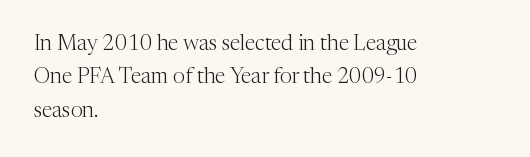
The image shows 21 px text type, upright; set left-aligned, normal line spacing (1.59x), normal letter spacing, not underlined.
